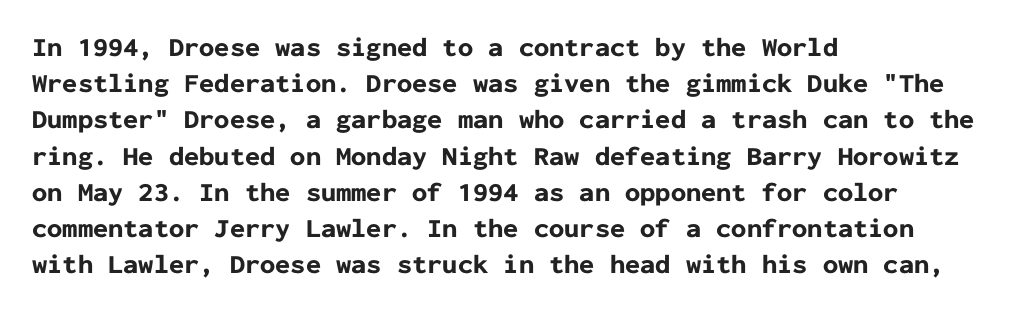
Does the weight exceed regular? Yes, all the way to bold. Inter-character spacing is left at the font's built-in metrics. If you drew a ruler down the left edge, every line would touch it. Only glyphs here, with clear space below each row. This sample keeps an unexceptional amount of space between lines.
